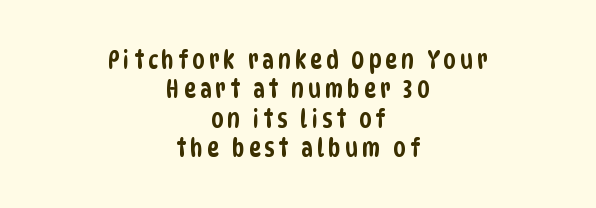
{"underline": "no", "align": "center", "line_spacing": "tight", "line_spacing_ratio": 1.13, "glyph_px": 26}
